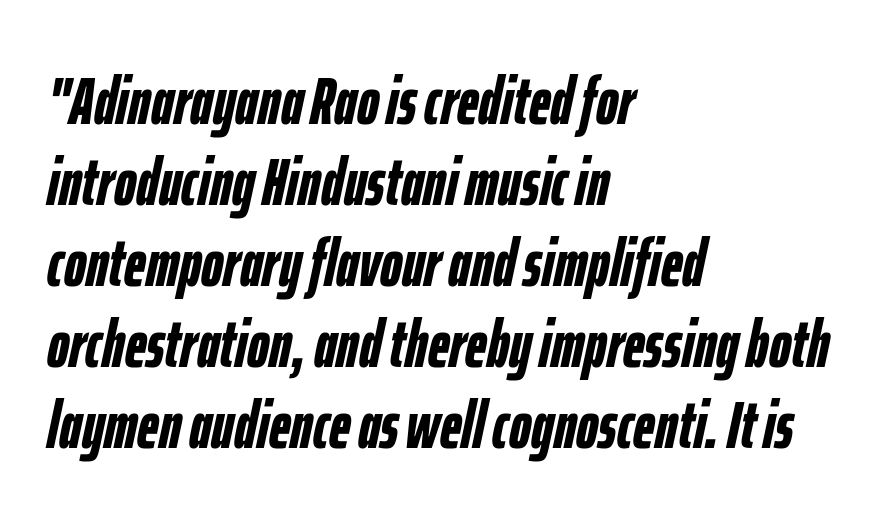
Q: Is the text bold? A: Yes.
Q: Is the text italic (slanted)? A: Yes, it leans right by about 12 degrees.
Q: Is the text underlined? A: No.
Q: How is the paragraph aligned? A: Left-aligned.
Q: Is the spacing between letters normal or unusually wide? A: Normal.
Q: Width (condensed, normal, or wide)? A: Condensed.
Q: Stroke contrast? A: Low.
Q: x-height? A: Medium.
Q: Monospaced? A: No.
